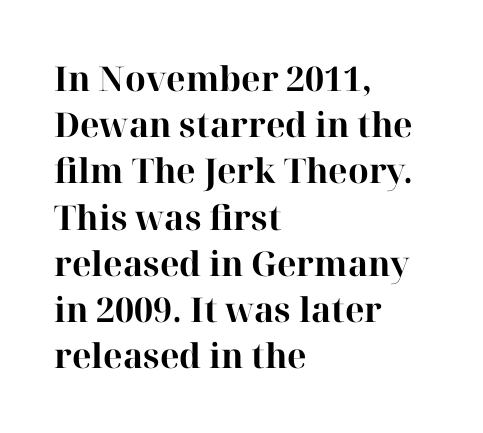
{"serif": "yes", "italic": "no", "bold": "yes", "weight": "bold", "width": "normal", "stroke_contrast": "high", "x_height": "medium", "monospaced": "no", "underline": "no", "align": "left", "line_spacing": "normal", "line_spacing_ratio": 1.36, "letter_spacing": "normal", "letter_spacing_em": 0.0, "glyph_px": 34}
